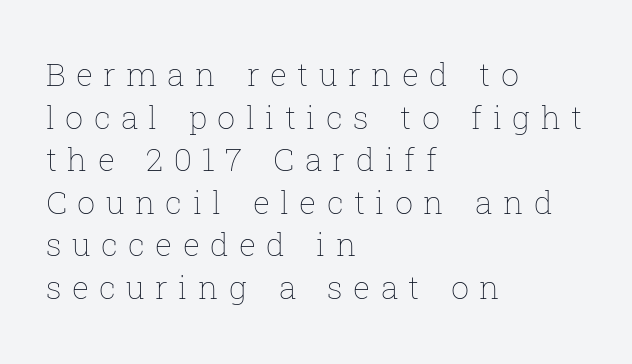
The image shows 32 px thin type, upright; set left-aligned, normal line spacing (1.33x), unusually wide letter spacing (+0.32 em), not underlined; low stroke contrast and a medium x-height.
